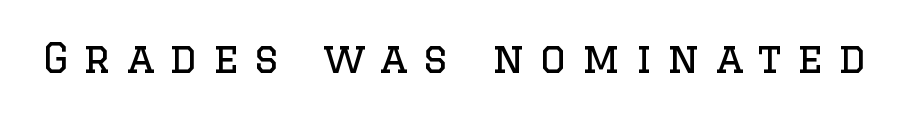
The image shows 41 px regular-weight serif type, upright; set unusually wide letter spacing (+0.37 em), not underlined; low stroke contrast and a large x-height.
